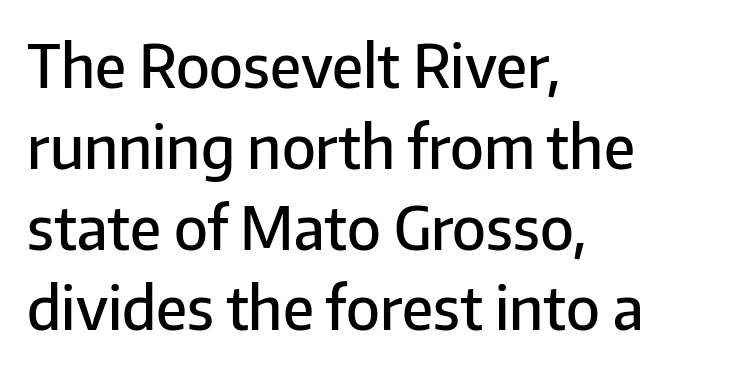
The lines are quadded left. Each letter keeps its own natural width here, so spacing adapts to shape. Unlike a traditional serif, this face leaves its strokes unadorned. Each glyph is drawn with semibold strokes, heavier than normal yet not fully bold. The specimen reads as upright at a glance.
